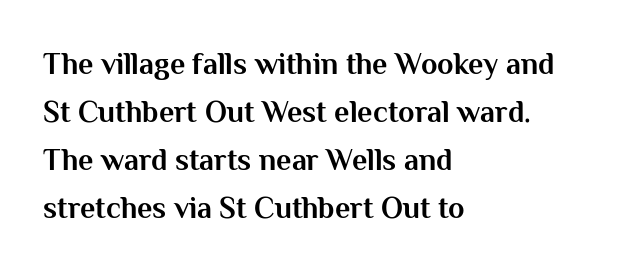
The image shows 30 px bold sans-serif type, upright; set left-aligned, normal line spacing (1.6x), normal letter spacing, not underlined; medium stroke contrast and a medium x-height.
